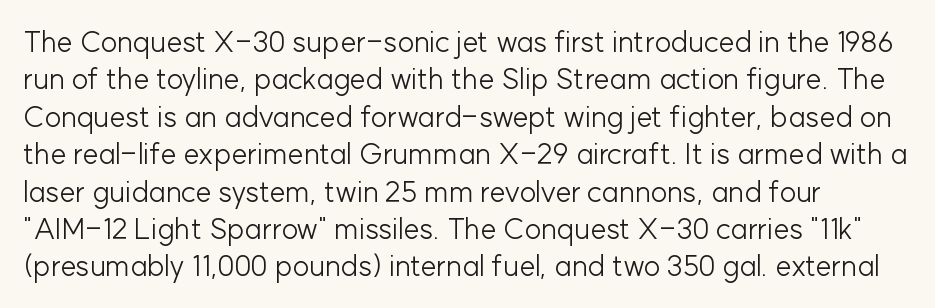
The type is set solid horizontally, with unmodified tracking. Check where the strokes stop: nothing finishes them off — pure sans. Looks like regular typesetting: each glyph gets only the width it needs. The area under the type is left untouched.
